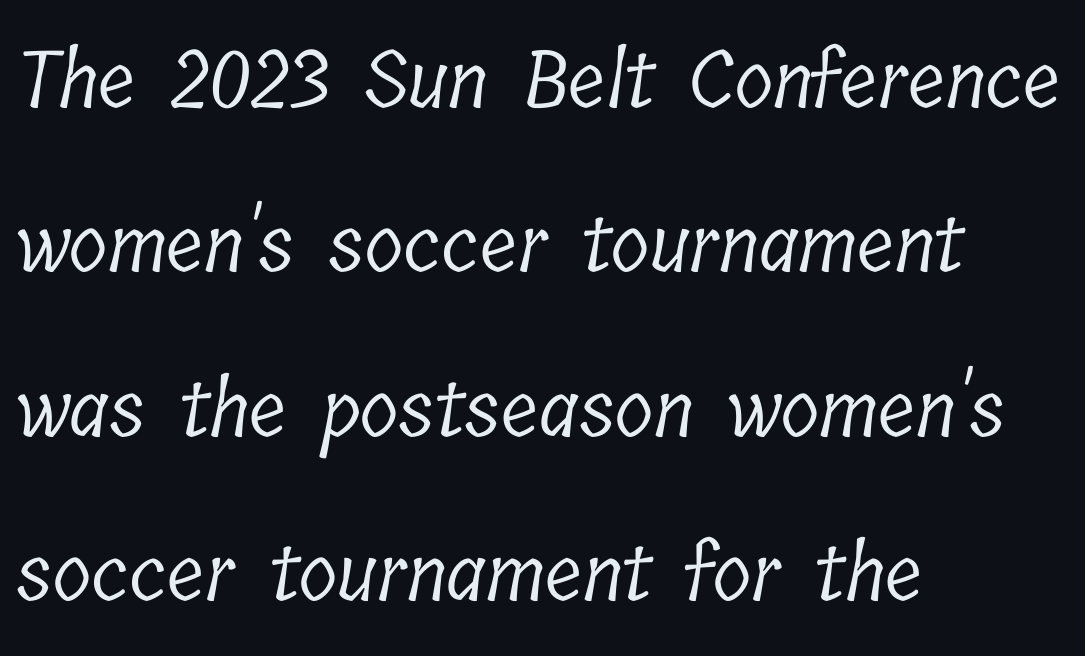
The image shows 79 px light, condensed serif type; set left-aligned, loose line spacing (2.08x), normal letter spacing, not underlined; low stroke contrast and a medium x-height.
